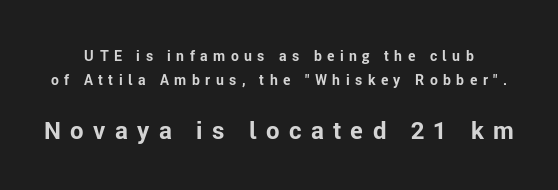
The image shows 24 px bold type, upright; set normal line spacing (1.69x), unusually wide letter spacing (+0.39 em), not underlined; the second (bottom) block is 1.71x larger.
